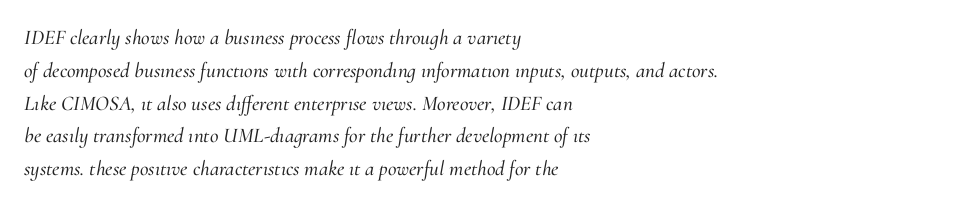
Q: Is the text italic (slanted)? A: Yes, it leans right by about 10 degrees.
Q: Is the text underlined? A: No.
Q: How is the paragraph aligned? A: Left-aligned.
Q: Is the spacing between letters normal or unusually wide? A: Normal.
Q: Is the spacing between lines tight, normal or loose? A: Normal.
